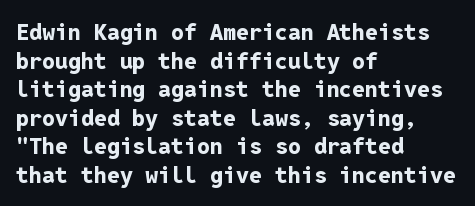
{"italic": "no", "bold": "yes", "underline": "no", "align": "left", "line_spacing_ratio": 1.24, "letter_spacing": "normal", "letter_spacing_em": 0.0, "glyph_px": 23}
